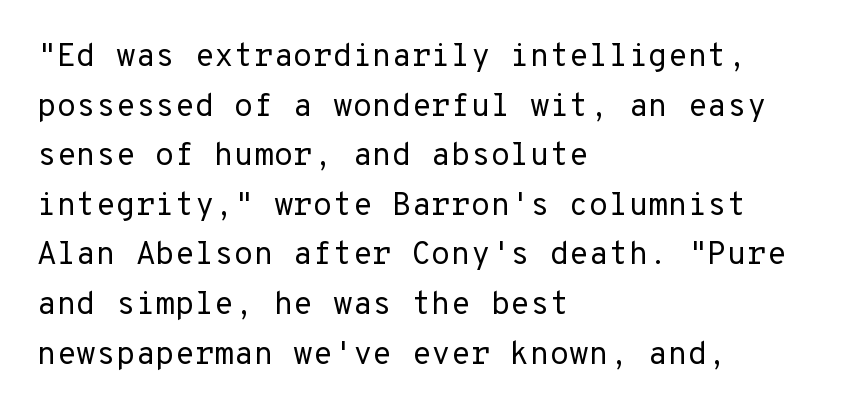
The letters sit at their default tracking, neither squeezed nor spread. The line-height multiplier appears to be the usual default. Stroke terminals: plain, sans-serif. The typeface has the unassuming heft of standard copy or less. The passage shown is typed in a monospace face where columns stay perfectly aligned.
